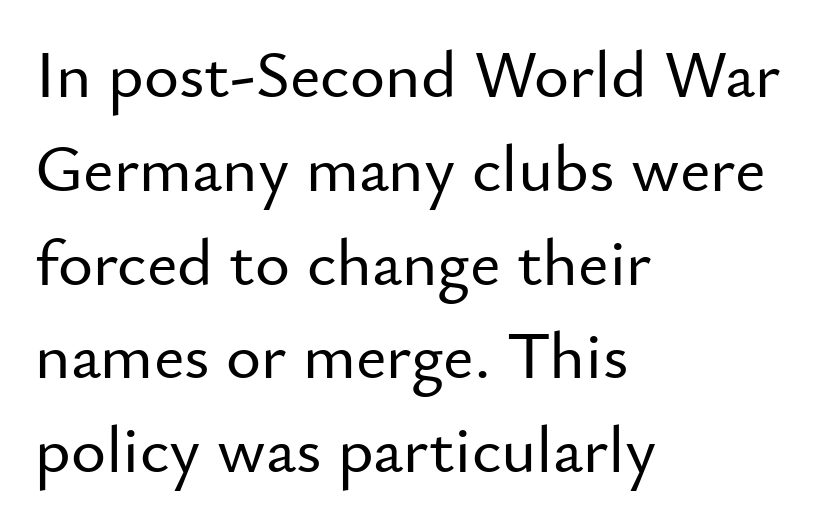
The image shows 67 px sans-serif type, upright; set left-aligned, normal line spacing (1.4x), normal letter spacing, not underlined; low stroke contrast and a small x-height.
